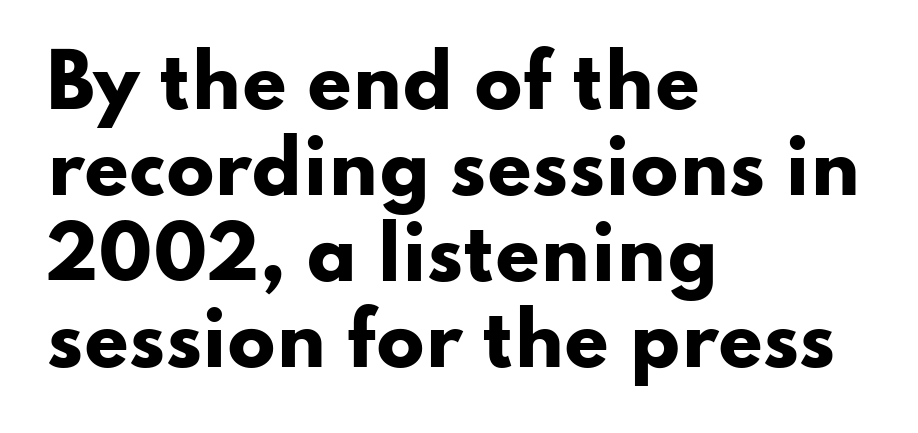
{"serif": "no", "italic": "no", "bold": "yes", "weight": "heavy", "width": "wide", "stroke_contrast": "low", "x_height": "small", "monospaced": "no", "underline": "no", "align": "left", "line_spacing_ratio": 1.21, "letter_spacing": "normal", "letter_spacing_em": 0.0, "glyph_px": 71}
